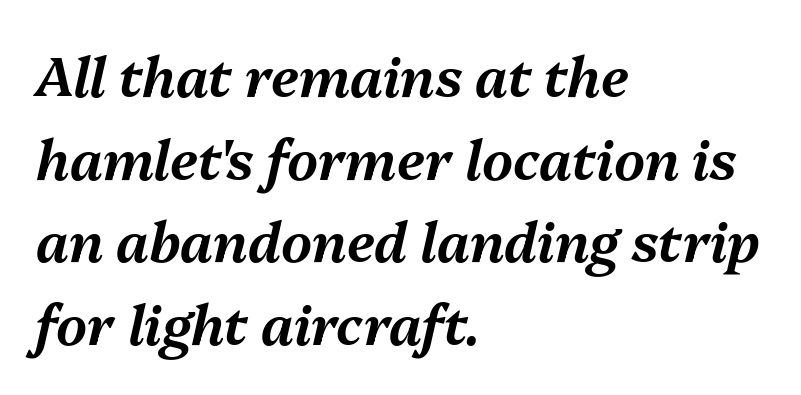
The image shows 54 px text type, italic (leaning right); set left-aligned, normal line spacing (1.53x), normal letter spacing, not underlined; medium stroke contrast and a medium x-height.
